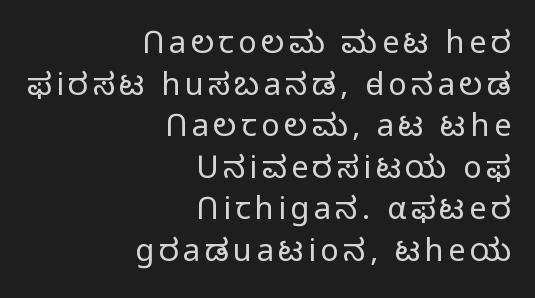
The letters stand upright; this is a roman face. The line-height multiplier appears to be the usual default. This sample has the flowing, uneven cadence of proportional lettering. The specimen omits any rule beneath the text block's lines. Leftover space on each line is placed entirely before the opening word. Regarding serifs, this sample does without them.
